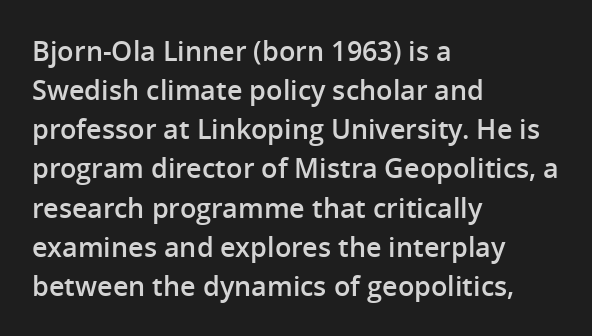
The image shows 27 px text type, upright; set left-aligned, normal line spacing (1.45x), normal letter spacing, not underlined.
